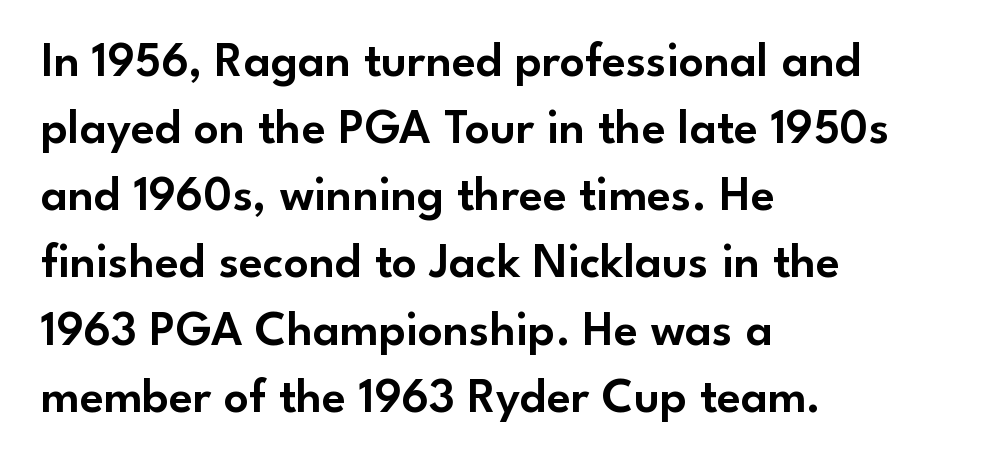
The image shows 49 px sans-serif type, upright; set left-aligned, normal line spacing (1.37x), normal letter spacing, not underlined; low stroke contrast and a small x-height.
